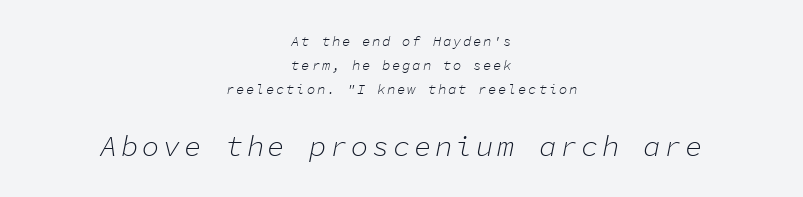
Q: Is the text bold? A: No.
Q: Is the text italic (slanted)? A: Yes, it leans right by about 11 degrees.
Q: Is the text underlined? A: No.
Q: How is the paragraph aligned? A: Centered.
Q: Which block of text is set in a larger size, the first (top) or the second (bottom)? A: The second (bottom) one.
Q: Width (condensed, normal, or wide)? A: Normal.
Q: Stroke contrast? A: Low.
Q: x-height? A: Medium.
Q: Monospaced? A: Yes.
